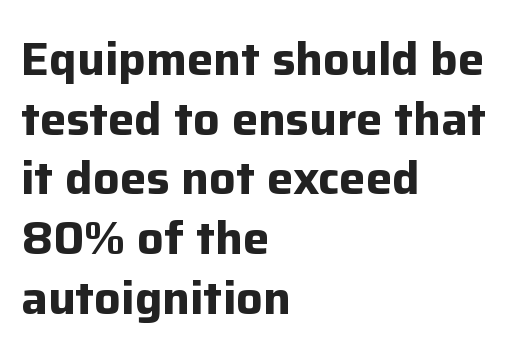
{"serif": "no", "italic": "no", "bold": "yes", "weight": "bold", "width": "normal", "stroke_contrast": "low", "x_height": "medium", "monospaced": "no", "underline": "no", "align": "left", "line_spacing": "normal", "line_spacing_ratio": 1.27, "letter_spacing": "normal", "letter_spacing_em": 0.0, "glyph_px": 47}
